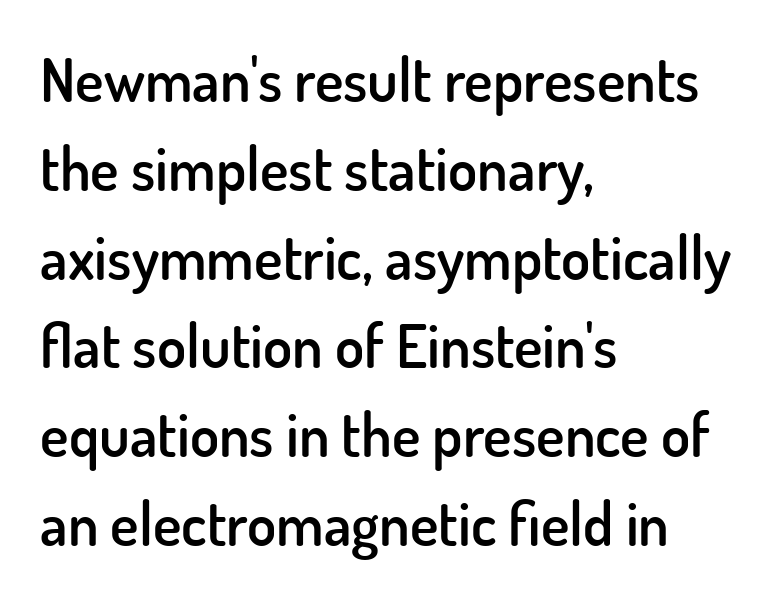
Which margin do the lines hug? The left one — the right edge is uneven. Each row of text sits above clean, open space. Weight check: semibold — heavier than regular, not quite bold. Check where the strokes stop: nothing finishes them off — pure sans.
